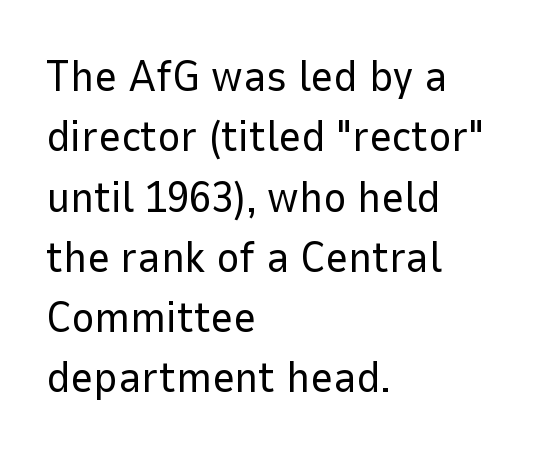
The foot of each line stays bare and open. Stem width sits at or under what a default text font uses. How would I describe the line gaps? Plain and ordinary. This sample uses a sans-serif face.
